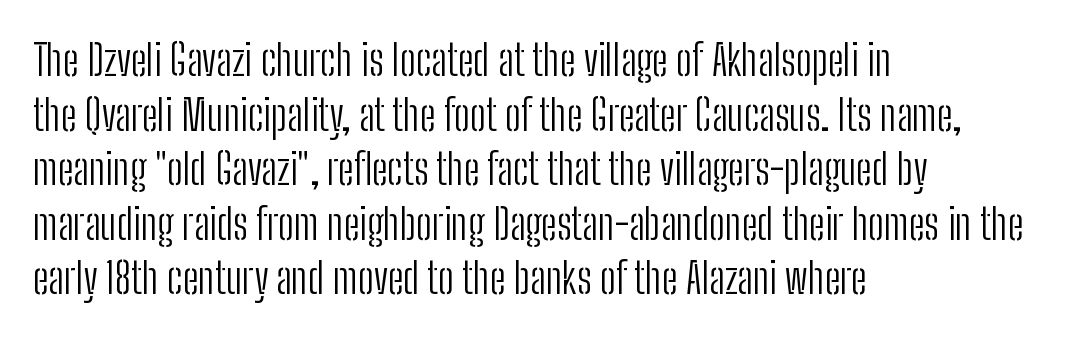
Q: Is the text bold? A: No.
Q: Is the text italic (slanted)? A: No, it is upright.
Q: Is the typeface a serif or a sans-serif typeface? A: Sans-serif.
Q: Is the text underlined? A: No.
Q: How is the paragraph aligned? A: Left-aligned.
Q: Is the spacing between letters normal or unusually wide? A: Normal.
Q: Is the spacing between lines tight, normal or loose? A: Normal.
Q: Width (condensed, normal, or wide)? A: Condensed.
Q: Stroke contrast? A: Low.
Q: x-height? A: Medium.
Q: Monospaced? A: No.
